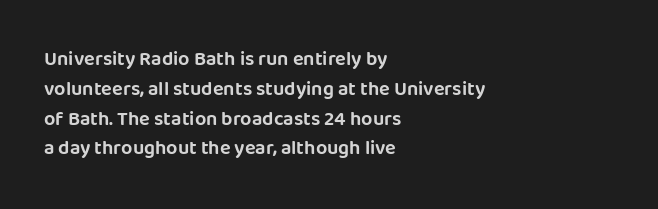
The image shows 20 px text type, upright; set left-aligned, normal line spacing (1.49x), normal letter spacing, not underlined.
